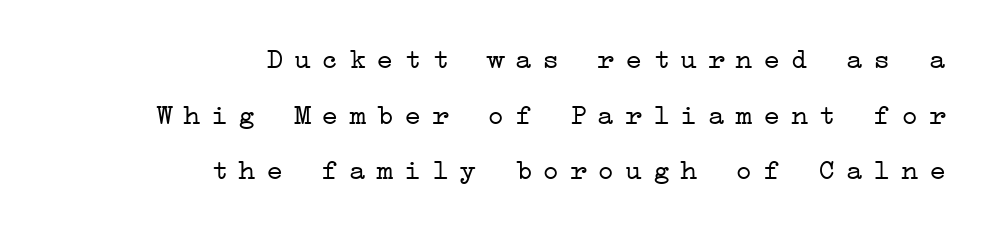
The image shows 29 px light, wide serif type, upright; set right-aligned, loose line spacing (1.92x), unusually wide letter spacing (+0.35 em), not underlined; low stroke contrast and a medium x-height.
